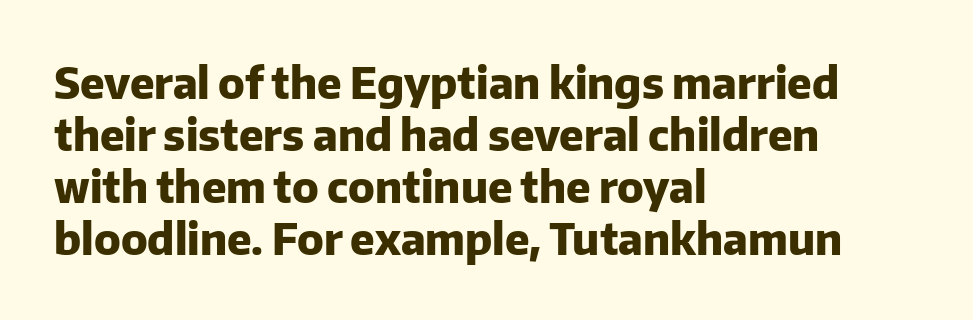
The image shows 43 px heavy sans-serif type, upright; set left-aligned, line spacing 1.21x, normal letter spacing, not underlined; low stroke contrast and a medium x-height.
